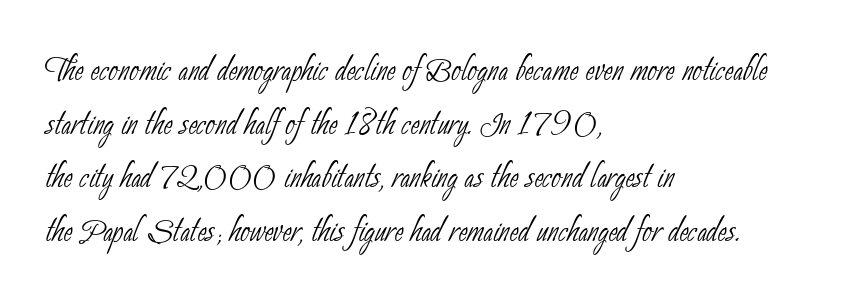
{"serif": "no", "bold": "no", "weight": "thin", "width": "condensed", "stroke_contrast": "low", "x_height": "small", "monospaced": "no", "underline": "no", "align": "left", "line_spacing": "normal", "line_spacing_ratio": 1.25, "letter_spacing": "normal", "letter_spacing_em": 0.0, "glyph_px": 43}
